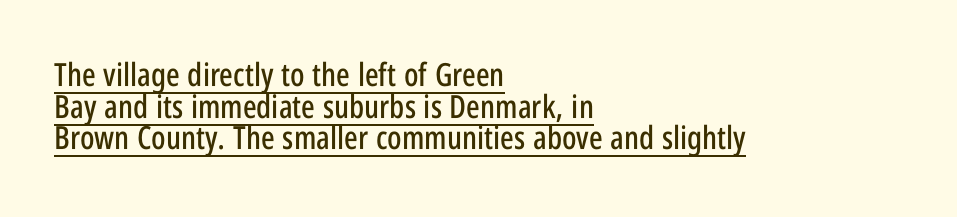
The image shows 32 px condensed sans-serif type, upright; set left-aligned, tight line spacing (0.99x), normal letter spacing, underlined; low stroke contrast and a large x-height.
